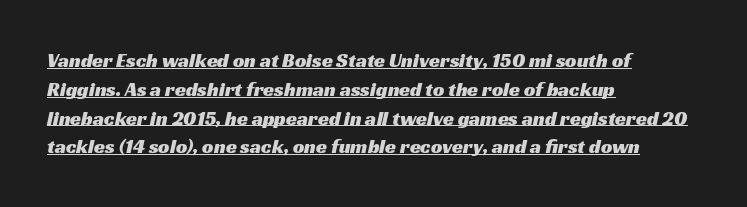
Quick note: interline space is typical. The gaps between neighbouring characters are ordinary and unremarkable. The typesetter chose a ragged-right arrangement here. A continuous stroke trails under the words, as in a hyperlink.
